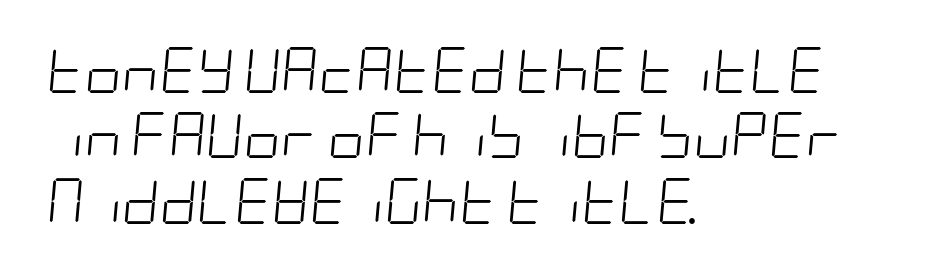
The image shows 46 px light, condensed type, italic (leaning right); set left-aligned, normal line spacing (1.42x), normal letter spacing, not underlined; low stroke contrast and a large x-height.
